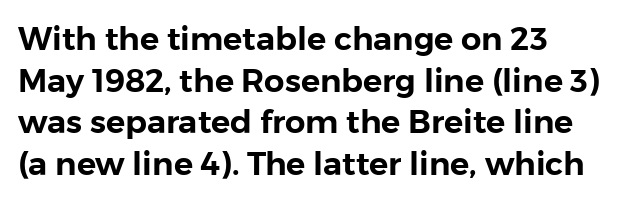
The image shows 32 px sans-serif type, upright; set left-aligned, normal line spacing (1.3x), normal letter spacing, not underlined; low stroke contrast and a medium x-height.
